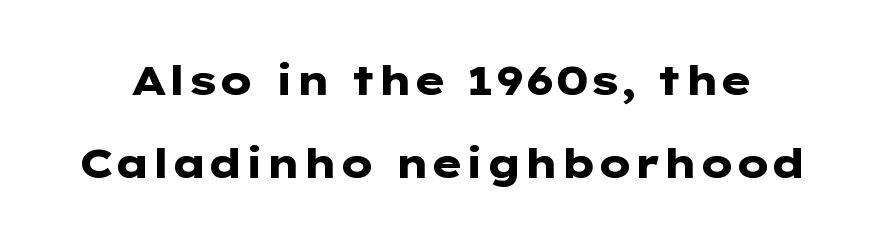
The rendering uses a bold face; every stroke is thick and dark. The zone under the glyphs is completely vacant. Note the varied advance widths — an 'i' is clearly narrower than an 'm'. Rendered with straight, roman letterforms. The type is set solid horizontally, with unmodified tracking.
